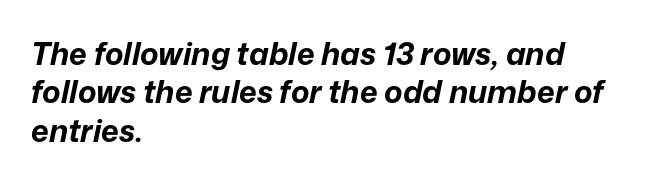
{"italic": "yes", "lean": "right", "slant_degrees": 12, "bold": "yes", "weight": "bold", "width": "normal", "stroke_contrast": "low", "x_height": "medium", "monospaced": "no", "underline": "no", "align": "left", "line_spacing_ratio": 1.24, "letter_spacing": "normal", "letter_spacing_em": 0.0, "glyph_px": 31}
